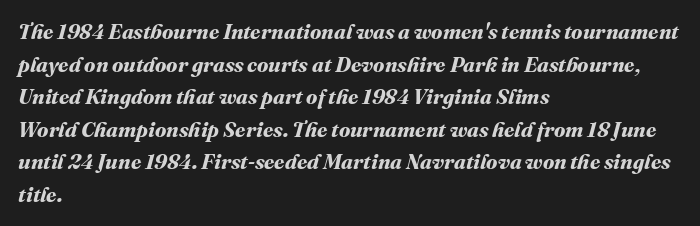
Just letters on the line, the space beneath them empty. If you measured baseline to baseline, you'd find a middling distance. As a designer I'd log this as weight 700, bold. This sample is left-justified, so line endings fall wherever the words run out. Inter-character spacing is left at the font's built-in metrics.
